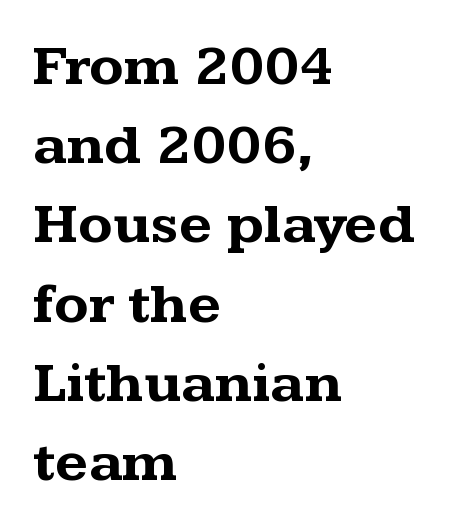
{"serif": "yes", "italic": "no", "bold": "yes", "weight": "bold", "width": "wide", "stroke_contrast": "medium", "x_height": "medium", "monospaced": "no", "underline": "no", "align": "left", "line_spacing": "normal", "line_spacing_ratio": 1.39, "letter_spacing": "normal", "letter_spacing_em": 0.0, "glyph_px": 57}
